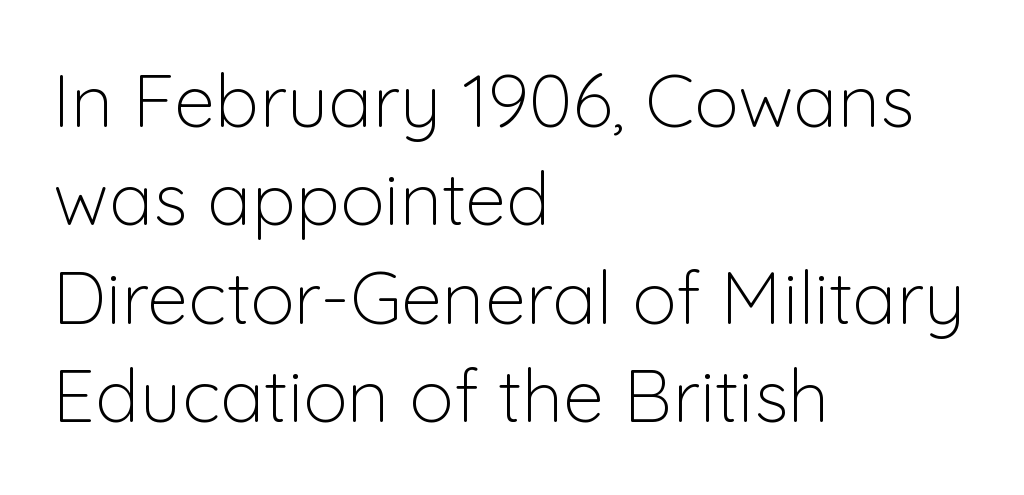
The image shows 74 px light sans-serif type, upright; set left-aligned, normal line spacing (1.33x), normal letter spacing, not underlined; low stroke contrast and a medium x-height.
